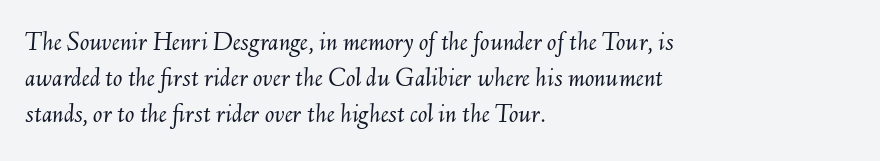
{"italic": "yes", "lean": "right", "slant_degrees": 6, "bold": "no", "weight": "light", "width": "normal", "stroke_contrast": "medium", "x_height": "small", "monospaced": "no", "underline": "no", "align": "left", "line_spacing": "normal", "line_spacing_ratio": 1.29, "letter_spacing": "normal", "letter_spacing_em": 0.0, "glyph_px": 28}
